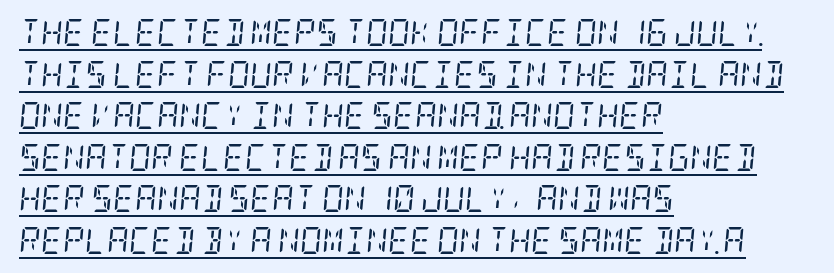
{"italic": "yes", "lean": "right", "slant_degrees": 5, "bold": "no", "underline": "yes", "align": "left", "line_spacing": "normal", "line_spacing_ratio": 1.54, "letter_spacing": "normal", "letter_spacing_em": 0.0, "glyph_px": 27}
